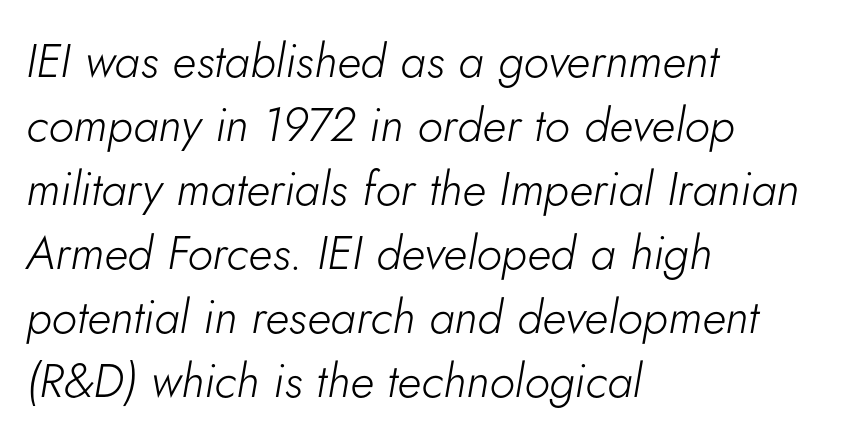
Notice how the passage keeps a crisp vertical edge on the left only. On a weight scale, this lands at 450 or below. The face used here is proportionally spaced, like ordinary book or web type. Each new line begins a customary step beneath the previous one. Underline: absent.
